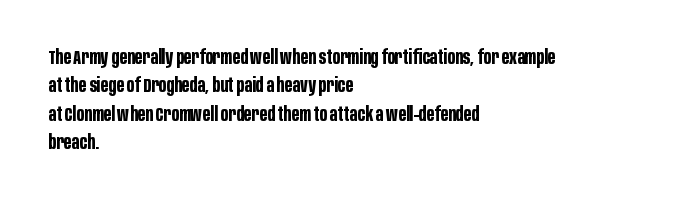
Q: Is the text bold? A: Yes.
Q: Is the text italic (slanted)? A: No, it is upright.
Q: Is the text underlined? A: No.
Q: How is the paragraph aligned? A: Left-aligned.
Q: Is the spacing between letters normal or unusually wide? A: Normal.
Q: Is the spacing between lines tight, normal or loose? A: Normal.
